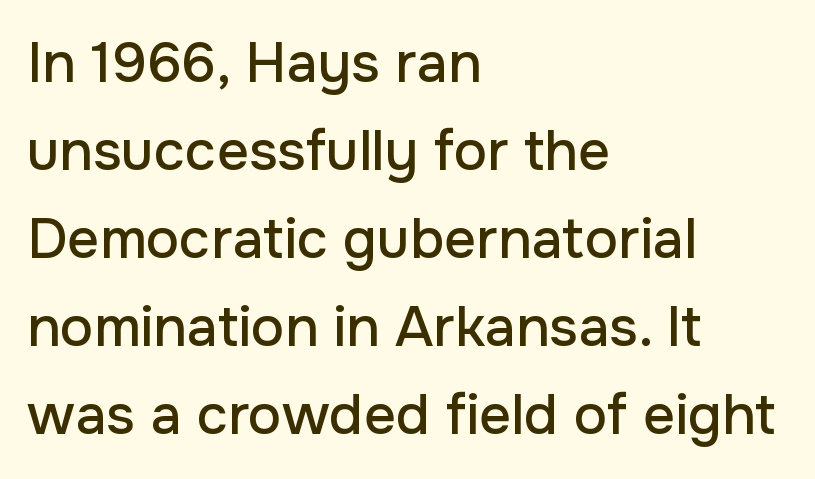
Q: Is the text italic (slanted)? A: No, it is upright.
Q: Is the typeface a serif or a sans-serif typeface? A: Sans-serif.
Q: Is the text underlined? A: No.
Q: How is the paragraph aligned? A: Left-aligned.
Q: Is the spacing between letters normal or unusually wide? A: Normal.
Q: Is the spacing between lines tight, normal or loose? A: Normal.
Q: Width (condensed, normal, or wide)? A: Normal.
Q: Stroke contrast? A: Low.
Q: x-height? A: Medium.
Q: Monospaced? A: No.
